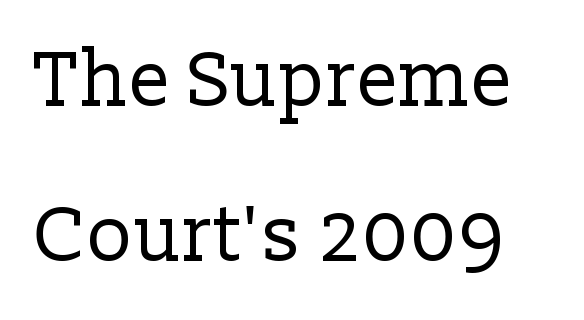
{"serif": "yes", "italic": "no", "bold": "no", "weight": "regular", "width": "normal", "stroke_contrast": "low", "x_height": "medium", "monospaced": "no", "underline": "no", "line_spacing": "loose", "line_spacing_ratio": 1.99, "letter_spacing": "normal", "letter_spacing_em": 0.0, "glyph_px": 78}
